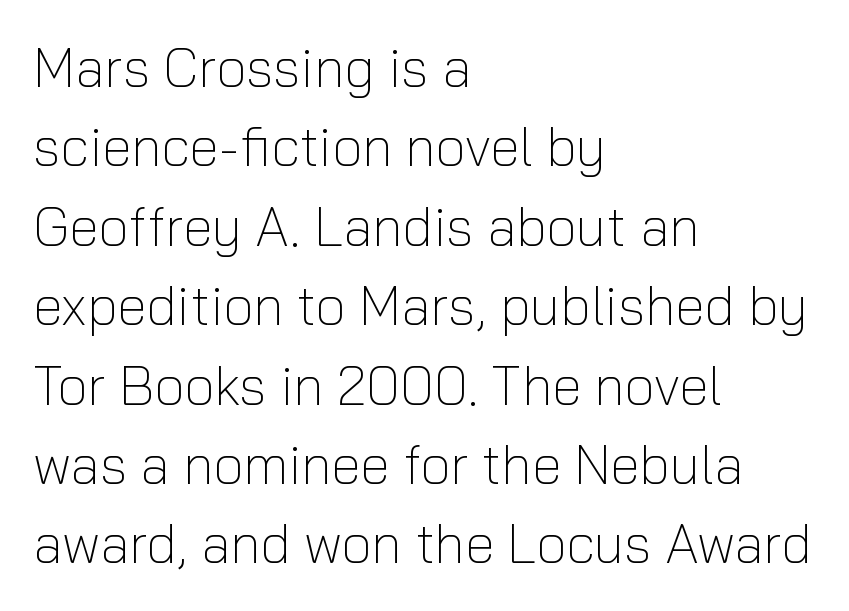
Plain, unruled lines of type. This is not heavy type; no bold has been used. Quick note: not italic, upright. Each letter keeps its own natural width here, so spacing adapts to shape. Each line starts at the same left margin while the right side varies.
